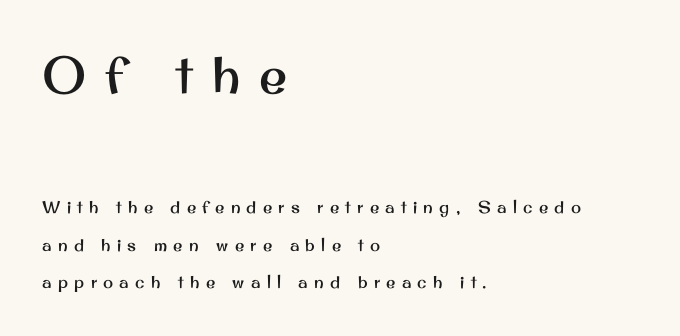
The image shows 51 px sans-serif type, upright; set left-aligned, loose line spacing (2.22x), unusually wide letter spacing (+0.37 em), not underlined; the first (top) block is 3.0x larger; medium stroke contrast and a small x-height.
